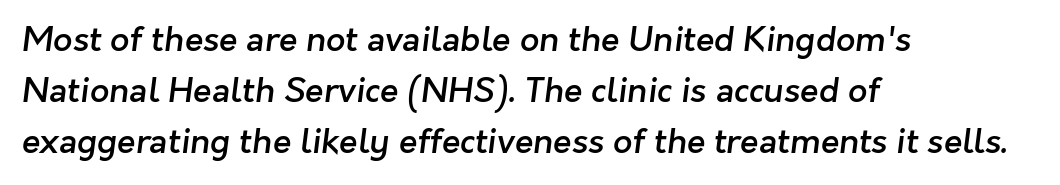
{"serif": "no", "bold": "semi", "weight": "semibold", "width": "normal", "stroke_contrast": "low", "x_height": "medium", "monospaced": "no", "underline": "no", "align": "left", "line_spacing": "normal", "line_spacing_ratio": 1.5, "letter_spacing": "normal", "letter_spacing_em": 0.0, "glyph_px": 34}
